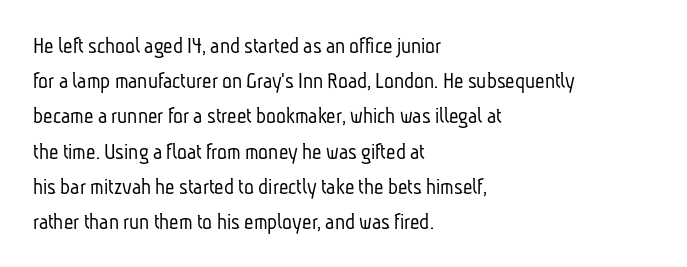
The string is rendered with underlining switched off. Each line starts at the same left margin while the right side varies. Quick note: interline space is typical. Stems and bowls with no extra thickness — not bold.
